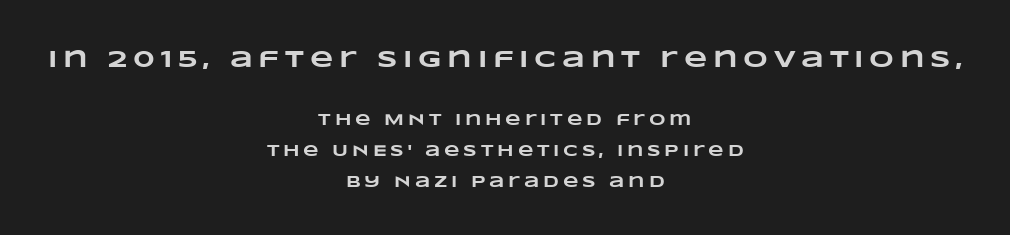
The image shows 24 px bold type; set centered, loose line spacing (1.92x), unusually wide letter spacing (+0.24 em), not underlined; the first (top) block is 1.5x larger.
